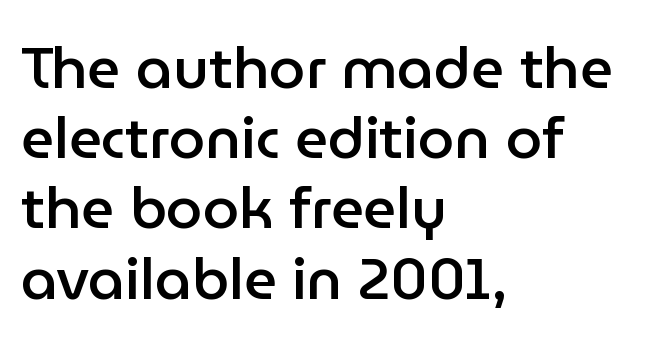
{"serif": "no", "italic": "no", "bold": "semi", "weight": "semibold", "width": "normal", "stroke_contrast": "low", "x_height": "medium", "monospaced": "no", "underline": "no", "align": "left", "line_spacing_ratio": 1.21, "letter_spacing": "normal", "letter_spacing_em": 0.0, "glyph_px": 58}
